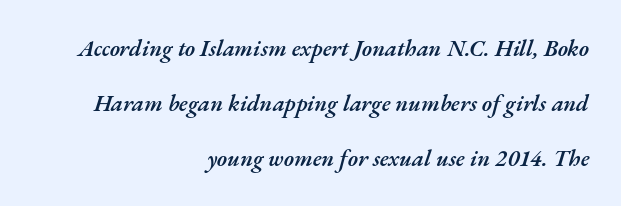
Line ends are locked; line starts wander. These lines keep a tight, regular rhythm from letter to letter. These lines were composed using italics. The space between consecutive lines is lavish. Clear beneath every line of the passage.
